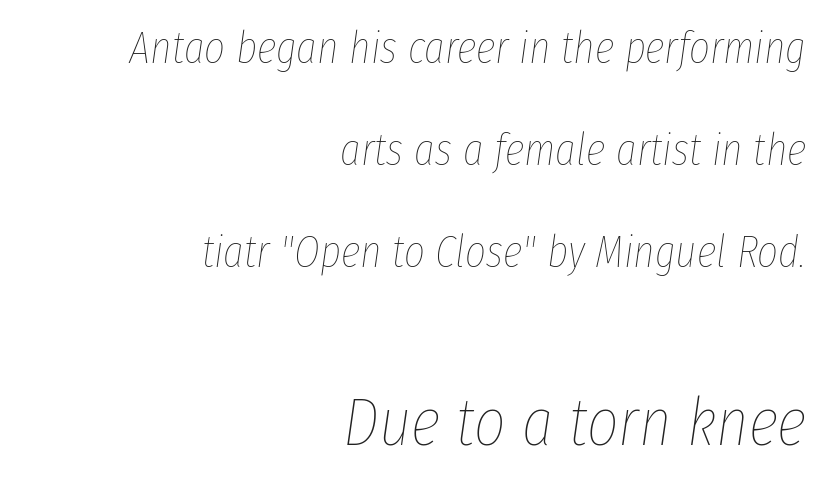
Q: Is the text bold? A: No.
Q: Is the text italic (slanted)? A: Yes, it leans right by about 8 degrees.
Q: Is the text underlined? A: No.
Q: How is the paragraph aligned? A: Right-aligned.
Q: Is the spacing between letters normal or unusually wide? A: Normal.
Q: Is the spacing between lines tight, normal or loose? A: Loose.
Q: Which block of text is set in a larger size, the first (top) or the second (bottom)? A: The second (bottom) one.
Q: Width (condensed, normal, or wide)? A: Condensed.
Q: Stroke contrast? A: Low.
Q: x-height? A: Medium.
Q: Monospaced? A: No.
